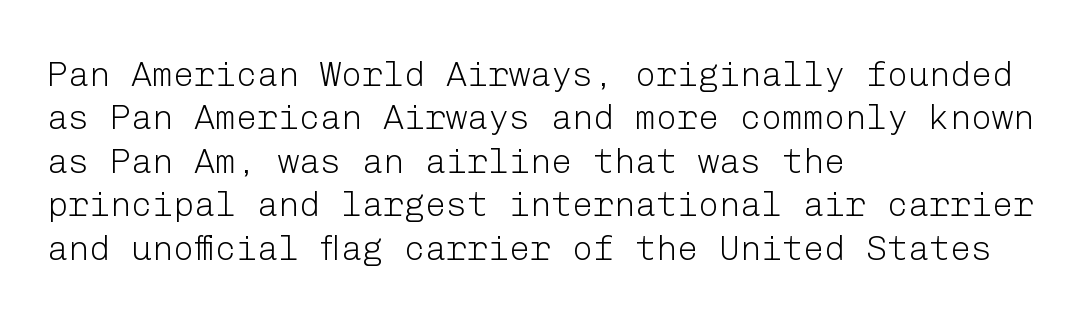
The specimen omits any rule beneath the text block's lines. On a weight scale, this lands at 450 or below. The compositor pushed each line to the left boundary. Posture: straight, roman, zero tilt. Characters follow at the spacing the type designer built in. This is sans-serif lettering, the kind often seen on screens and signage.
